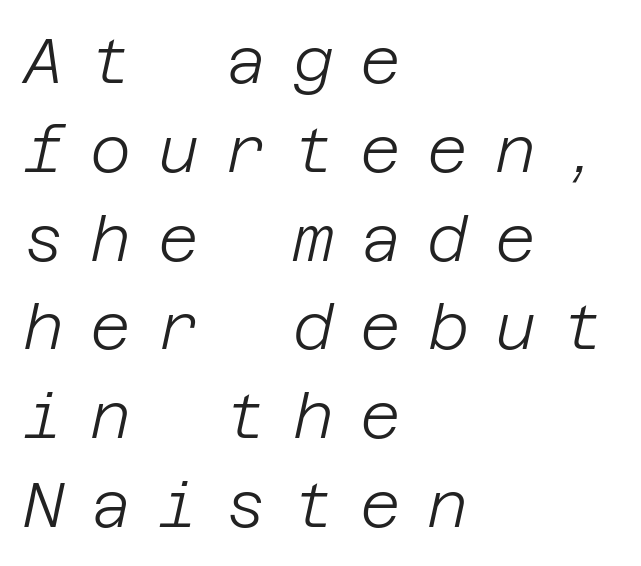
{"italic": "yes", "lean": "right", "slant_degrees": 12, "bold": "no", "weight": "light", "width": "normal", "stroke_contrast": "low", "x_height": "large", "underline": "no", "align": "left", "line_spacing": "normal", "line_spacing_ratio": 1.41, "letter_spacing": "wide", "letter_spacing_em": 0.42, "glyph_px": 63}
